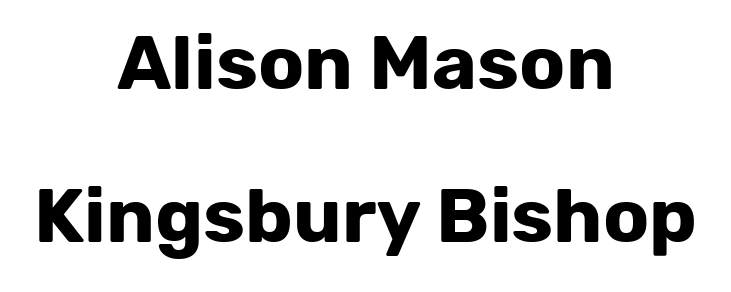
The image shows 76 px bold sans-serif type, upright; set centered, loose line spacing (2.01x), normal letter spacing, not underlined; low stroke contrast and a medium x-height.
